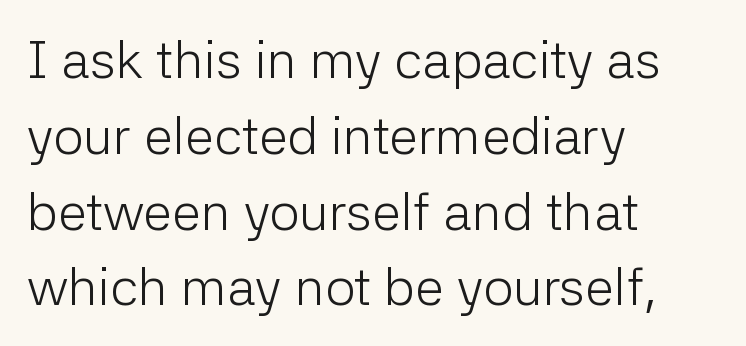
The image shows 53 px light sans-serif type, upright; set left-aligned, normal line spacing (1.43x), normal letter spacing, not underlined; low stroke contrast and a medium x-height.
